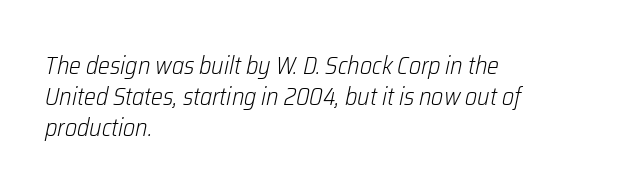
{"italic": "yes", "lean": "right", "slant_degrees": 12, "bold": "no", "underline": "no", "align": "left", "line_spacing_ratio": 1.24, "letter_spacing": "normal", "letter_spacing_em": 0.0, "glyph_px": 25}
